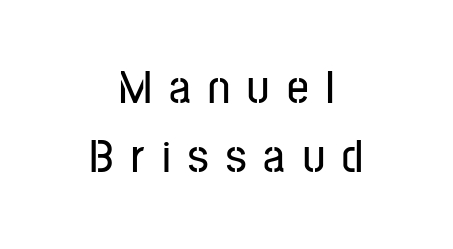
Q: Is the text italic (slanted)? A: No, it is upright.
Q: Is the typeface a serif or a sans-serif typeface? A: Sans-serif.
Q: Is the text underlined? A: No.
Q: How is the paragraph aligned? A: Centered.
Q: Is the spacing between letters normal or unusually wide? A: Unusually wide.
Q: Is the spacing between lines tight, normal or loose? A: Normal.
Q: Width (condensed, normal, or wide)? A: Condensed.
Q: Stroke contrast? A: Low.
Q: x-height? A: Medium.
Q: Monospaced? A: No.
